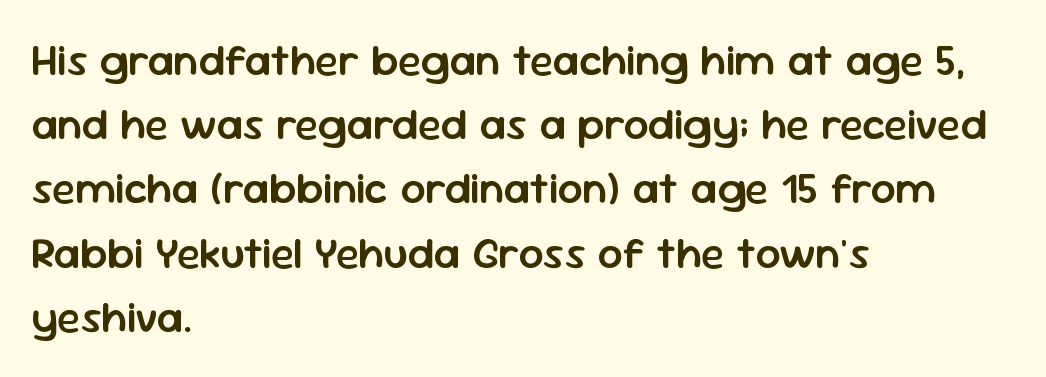
Q: Is the text bold? A: Semi-bold.
Q: Is the text italic (slanted)? A: No, it is upright.
Q: Is the typeface a serif or a sans-serif typeface? A: Sans-serif.
Q: Is the text underlined? A: No.
Q: How is the paragraph aligned? A: Left-aligned.
Q: Is the spacing between letters normal or unusually wide? A: Normal.
Q: Is the spacing between lines tight, normal or loose? A: Normal.
Q: Width (condensed, normal, or wide)? A: Normal.
Q: Stroke contrast? A: Low.
Q: x-height? A: Medium.
Q: Monospaced? A: No.
